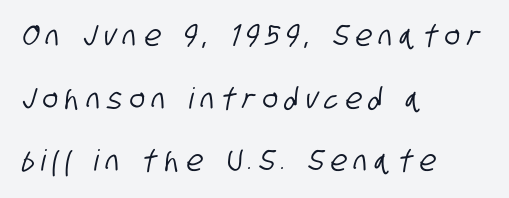
Compared with typical body copy, the letter spacing here is much looser. The rag falls on the right side of this text block. The rendering uses a large line-height, opening up the rows. Beneath every word, the page is bare. These lines are rendered in a variable-pitch font.
